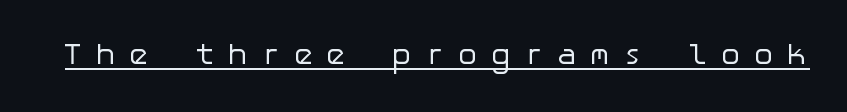
This sample carries an underscore along the baseline area. The type family on display is of the sans-serif kind. A roman cut, with each character standing at attention. Heft: none added — not bold.
